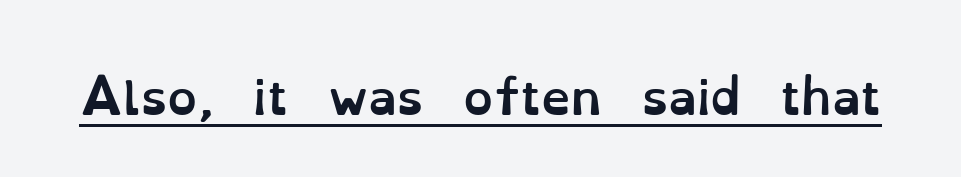
The image shows 47 px semibold type, upright; set normal letter spacing, underlined; low stroke contrast and a small x-height.
